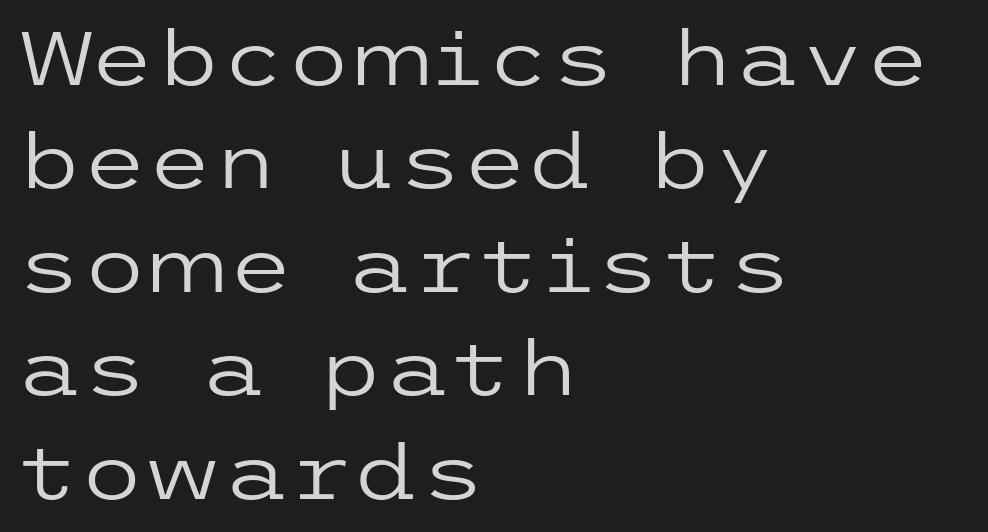
The image shows 75 px regular-weight, wide sans-serif type, upright; set left-aligned, normal line spacing (1.38x), normal letter spacing, not underlined; low stroke contrast and a medium x-height.
